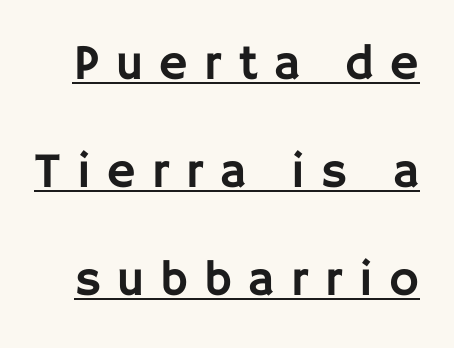
Posture: upright roman. The lettering is marked with a stroke running underneath it. How are the letters spaced? Widely, with obvious added tracking. Serifs: no, the terminals of the letterforms are clean.
